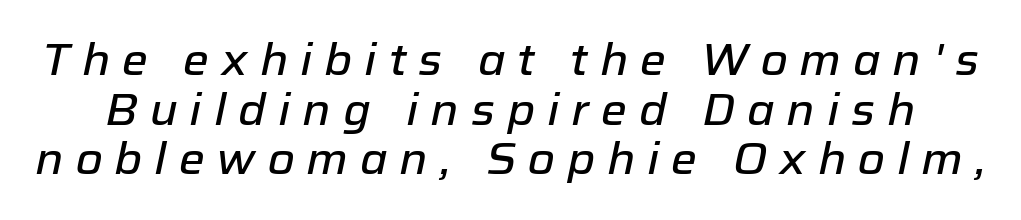
The image shows 44 px text type, italic (leaning right); set tight line spacing (1.13x), unusually wide letter spacing (+0.27 em), not underlined; low stroke contrast and a medium x-height.
